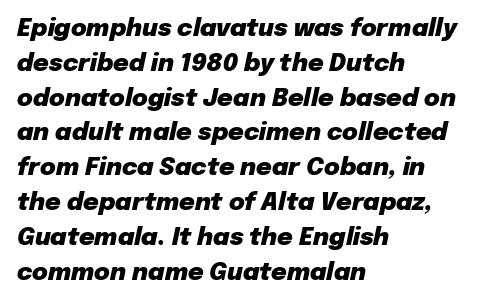
{"italic": "yes", "lean": "right", "slant_degrees": 12, "bold": "yes", "underline": "no", "align": "left", "line_spacing": "normal", "line_spacing_ratio": 1.45, "letter_spacing": "normal", "letter_spacing_em": 0.0, "glyph_px": 24}
